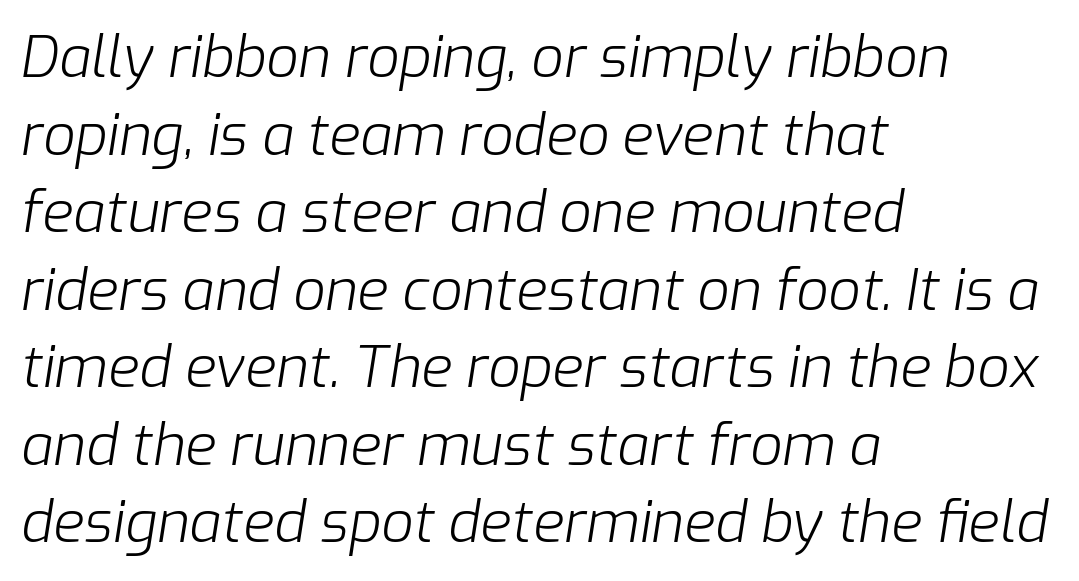
The image shows 57 px light type, italic (leaning right); set left-aligned, normal line spacing (1.36x), normal letter spacing, not underlined; low stroke contrast and a medium x-height.
